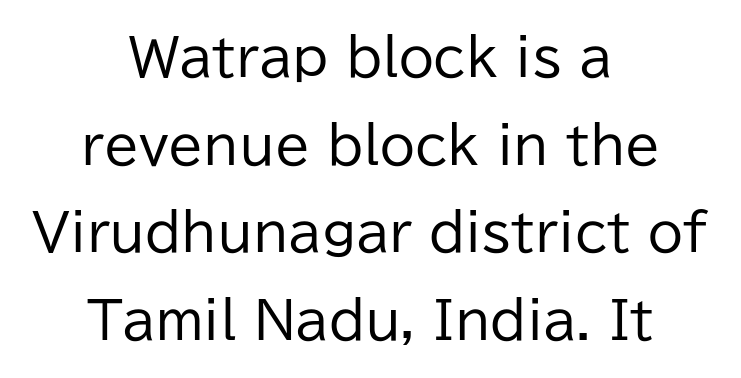
{"serif": "no", "italic": "no", "bold": "no", "weight": "regular", "width": "normal", "stroke_contrast": "low", "x_height": "medium", "monospaced": "no", "underline": "no", "align": "center", "line_spacing_ratio": 1.72, "letter_spacing": "normal", "letter_spacing_em": 0.0, "glyph_px": 51}
